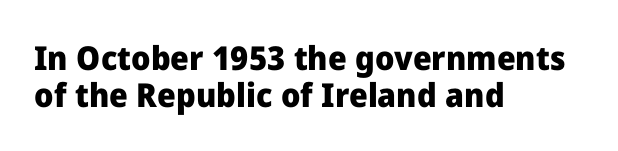
The glyphs are unaccompanied by any horizontal stroke below them. The letters advance in unequal steps, a hallmark of proportional type. The lines in this sample share a left origin and differ only in where they stop. Tightly led — the rows are bunched.
